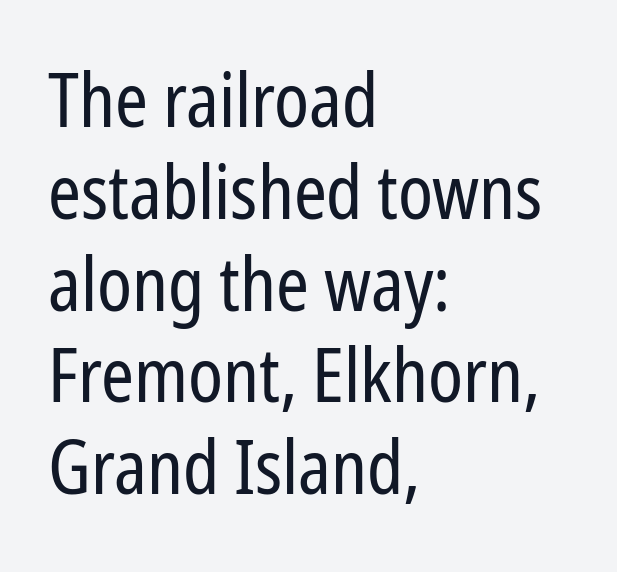
The image shows 74 px regular-weight, condensed sans-serif type, upright; set left-aligned, line spacing 1.24x, normal letter spacing, not underlined; low stroke contrast and a medium x-height.
